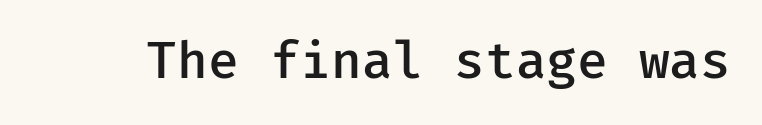
The image shows 50 px semibold sans-serif type, upright, monospaced; set normal letter spacing, not underlined; low stroke contrast and a medium x-height.
